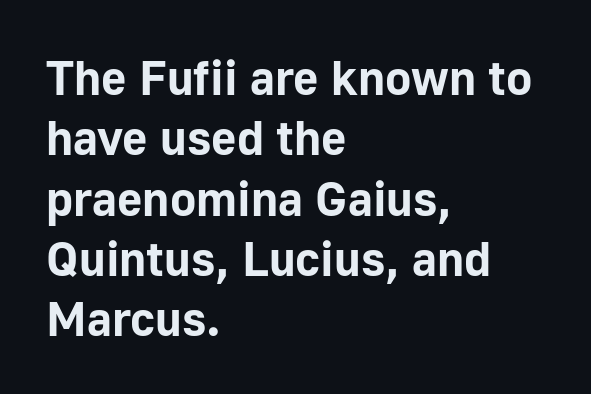
Q: Is the text bold? A: Yes.
Q: Is the text italic (slanted)? A: No, it is upright.
Q: Is the typeface a serif or a sans-serif typeface? A: Sans-serif.
Q: Is the text underlined? A: No.
Q: How is the paragraph aligned? A: Left-aligned.
Q: Is the spacing between letters normal or unusually wide? A: Normal.
Q: Width (condensed, normal, or wide)? A: Normal.
Q: Stroke contrast? A: Low.
Q: x-height? A: Medium.
Q: Monospaced? A: No.
